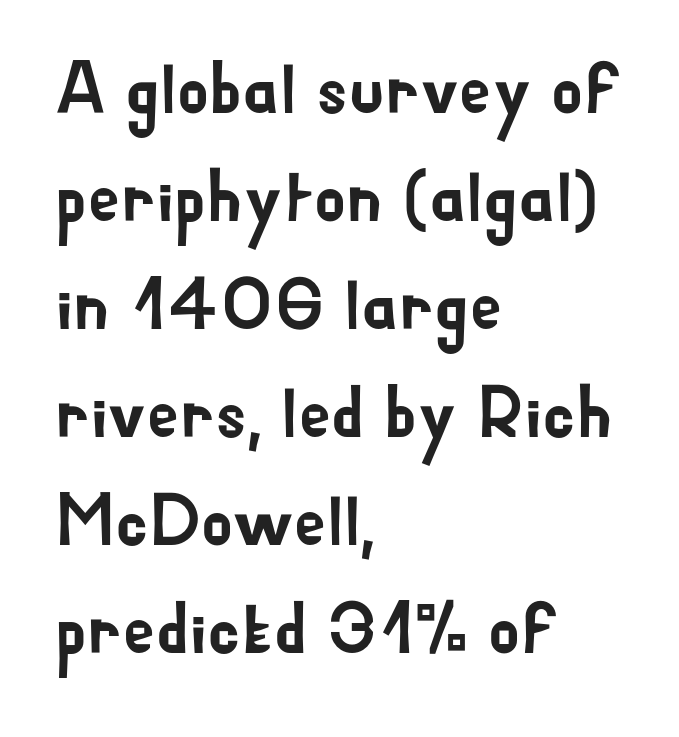
Do the characters align in a grid? No, the font is proportional. The face used here is a sans, in the tradition of grotesques and geometrics. Summary of vertical rhythm: regular, with standard interline spacing. Each row of text sits above clean, open space. The line texture is even and compact thanks to regular tracking.
